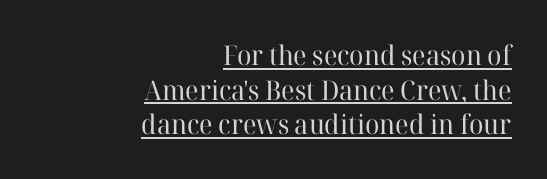
Q: Is the text bold? A: No.
Q: Is the text italic (slanted)? A: No, it is upright.
Q: Is the text underlined? A: Yes.
Q: How is the paragraph aligned? A: Right-aligned.
Q: Is the spacing between letters normal or unusually wide? A: Normal.
Q: Is the spacing between lines tight, normal or loose? A: Normal.
